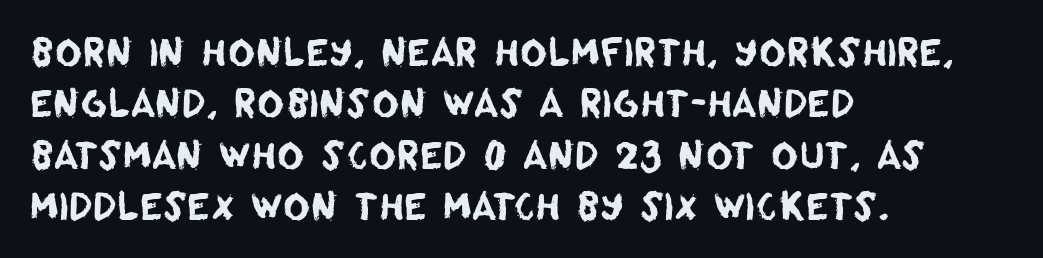
{"serif": "no", "width": "normal", "stroke_contrast": "low", "x_height": "large", "monospaced": "no", "underline": "no", "align": "left", "line_spacing": "normal", "line_spacing_ratio": 1.39, "letter_spacing": "normal", "letter_spacing_em": 0.0, "glyph_px": 37}
